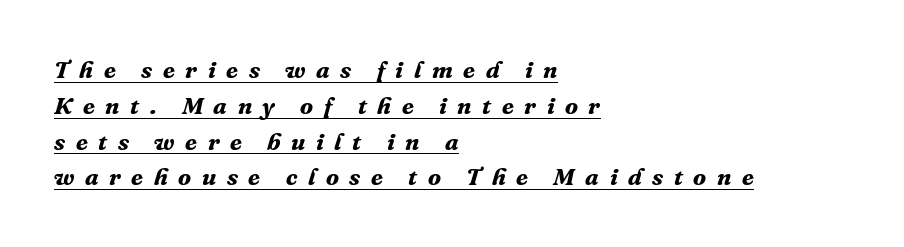
Beneath each row of characters lies a ruled line. Casual observation: everything's shoved over to the left. These words are printed bold, with thick strokes throughout. Look at the tracking — it's clearly loosened, letters drifting apart.
